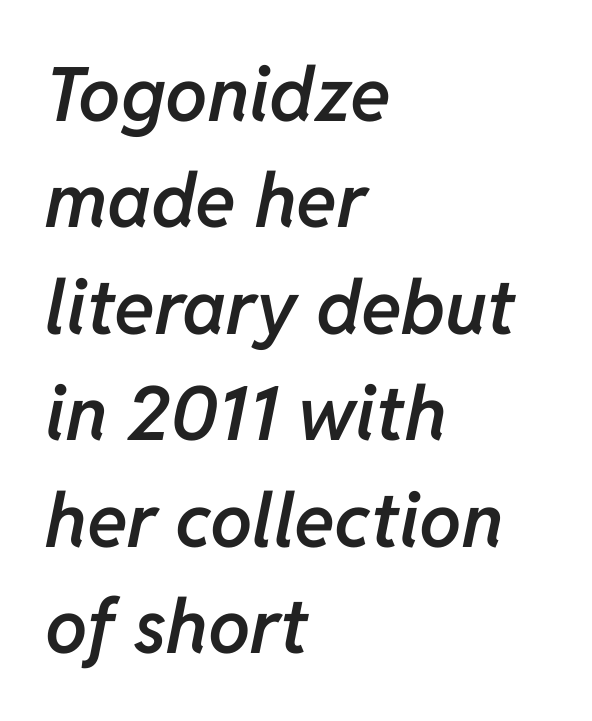
The image shows 75 px semibold type, italic (leaning right); set left-aligned, normal line spacing (1.42x), normal letter spacing, not underlined; low stroke contrast and a medium x-height.
